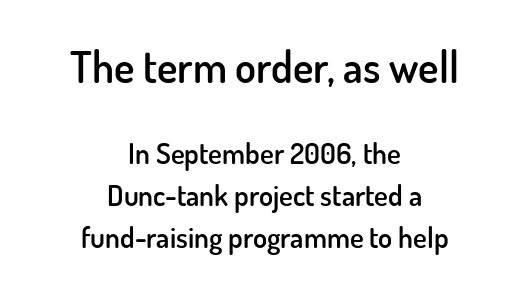
Each row of text sits above clean, open space. The rows are spaced the way most documents space them. Caption: upper text group enlarged, lower text group reduced. Neither beginnings nor endings align; midpoints do. The characters look somewhat weighty, a semibold short of true bold.
